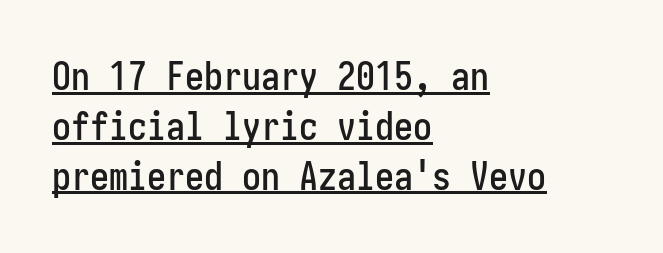
Q: Is the text italic (slanted)? A: No, it is upright.
Q: Is the typeface a serif or a sans-serif typeface? A: Sans-serif.
Q: Is the text underlined? A: Yes.
Q: How is the paragraph aligned? A: Left-aligned.
Q: Is the spacing between letters normal or unusually wide? A: Normal.
Q: Is the spacing between lines tight, normal or loose? A: Normal.
Q: Width (condensed, normal, or wide)? A: Condensed.
Q: Stroke contrast? A: Low.
Q: x-height? A: Medium.
